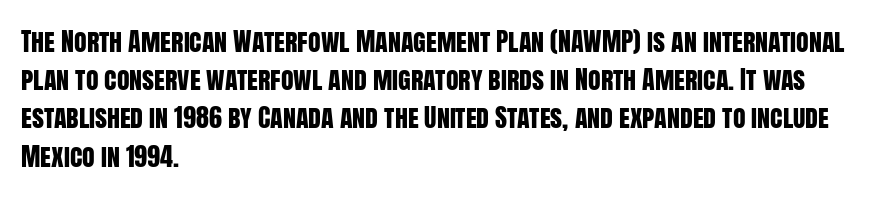
Glance below the letters and you will spot only blank space. Interline gaps are of average width in this sample. The type sits square on the baseline with zero lean. The text block is weighted toward the left margin, trailing off unevenly rightward. These lines keep a tight, regular rhythm from letter to letter.
